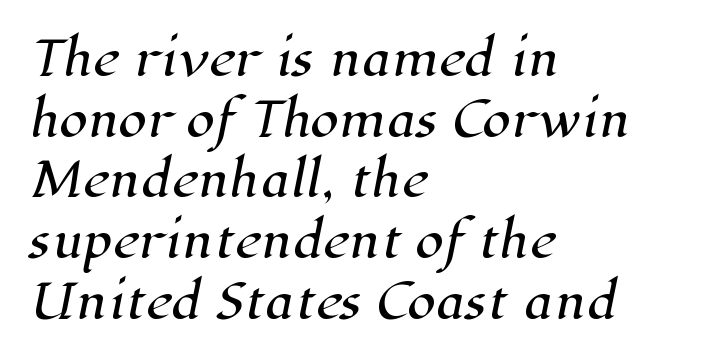
{"serif": "yes", "width": "normal", "stroke_contrast": "high", "x_height": "medium", "monospaced": "no", "underline": "no", "align": "left", "line_spacing": "normal", "line_spacing_ratio": 1.32, "letter_spacing": "normal", "letter_spacing_em": 0.0, "glyph_px": 46}
